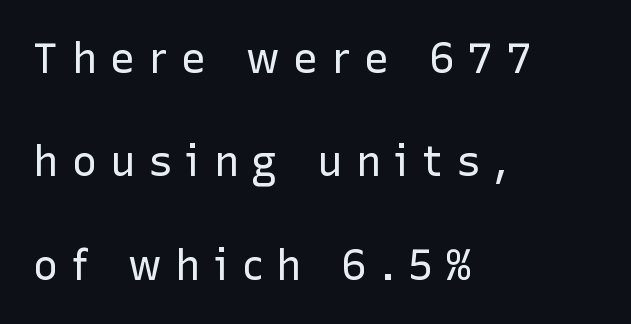
Q: Is the text bold? A: No.
Q: Is the text italic (slanted)? A: No, it is upright.
Q: Is the typeface a serif or a sans-serif typeface? A: Sans-serif.
Q: Is the text underlined? A: No.
Q: How is the paragraph aligned? A: Left-aligned.
Q: Is the spacing between letters normal or unusually wide? A: Unusually wide.
Q: Is the spacing between lines tight, normal or loose? A: Loose.
Q: Width (condensed, normal, or wide)? A: Normal.
Q: Stroke contrast? A: Low.
Q: x-height? A: Medium.
Q: Monospaced? A: No.
